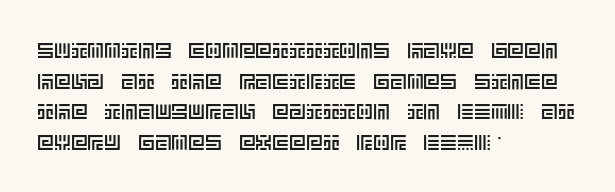
Q: Is the text italic (slanted)? A: No, it is upright.
Q: Is the text underlined? A: No.
Q: How is the paragraph aligned? A: Left-aligned.
Q: Is the spacing between letters normal or unusually wide? A: Normal.
Q: Is the spacing between lines tight, normal or loose? A: Normal.
